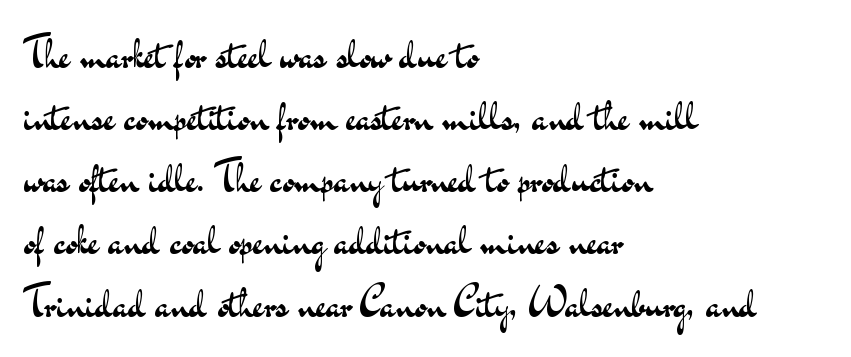
{"serif": "no", "bold": "no", "weight": "regular", "width": "wide", "stroke_contrast": "medium", "x_height": "small", "monospaced": "no", "underline": "no", "align": "left", "line_spacing": "normal", "line_spacing_ratio": 1.48, "letter_spacing": "normal", "letter_spacing_em": 0.0, "glyph_px": 42}
